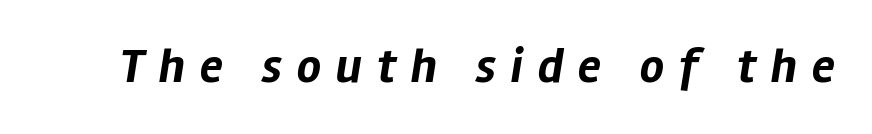
{"italic": "yes", "lean": "right", "slant_degrees": 12, "bold": "yes", "weight": "bold", "width": "normal", "stroke_contrast": "low", "x_height": "medium", "monospaced": "no", "underline": "no", "letter_spacing": "wide", "letter_spacing_em": 0.31, "glyph_px": 48}
